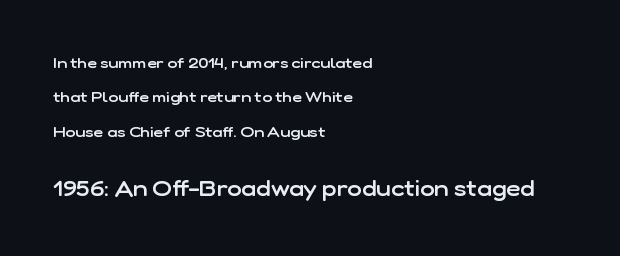
{"italic": "no", "bold": "semi", "underline": "no", "align": "left", "line_spacing": "loose", "line_spacing_ratio": 2.3, "letter_spacing": "normal", "letter_spacing_em": 0.0, "larger_block": "second", "size_ratio": 1.47, "glyph_px": 22}
